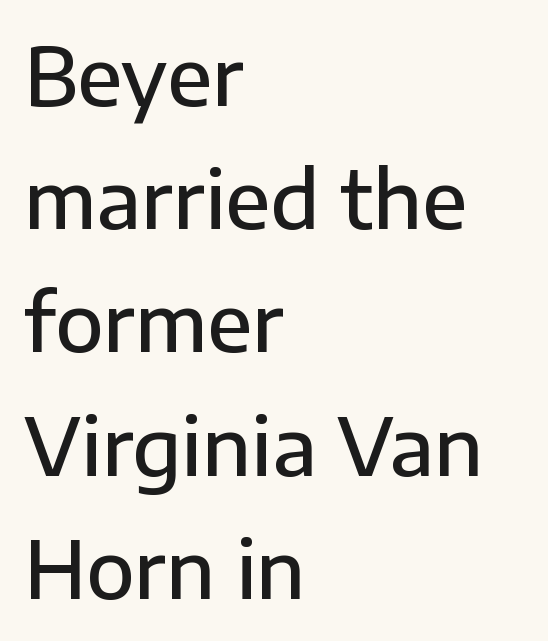
How would I describe the line gaps? Plain and ordinary. Line starts are locked; line ends wander. Ascenders rise straight up at ninety degrees. Letterform terminals end flat and unadorned throughout the passage. The tracking reads as untouched default to a designer's eye. The letters advance in unequal steps, a hallmark of proportional type.
